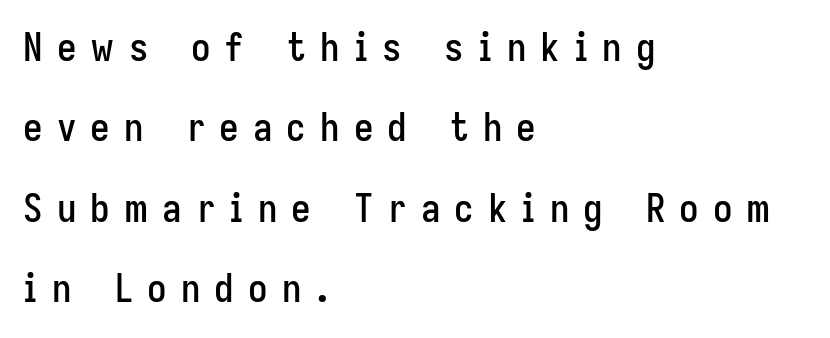
The image shows 39 px condensed sans-serif type, upright; set left-aligned, loose line spacing (2.06x), unusually wide letter spacing (+0.36 em), not underlined; low stroke contrast and a medium x-height.
